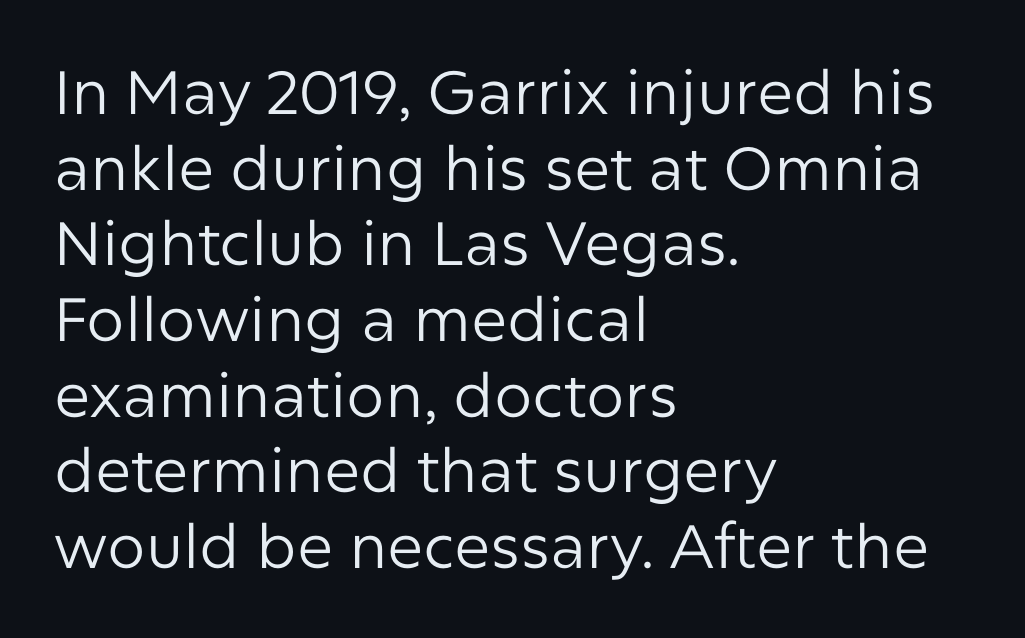
The image shows 61 px regular-weight sans-serif type, upright; set left-aligned, line spacing 1.24x, normal letter spacing, not underlined; low stroke contrast and a medium x-height.
